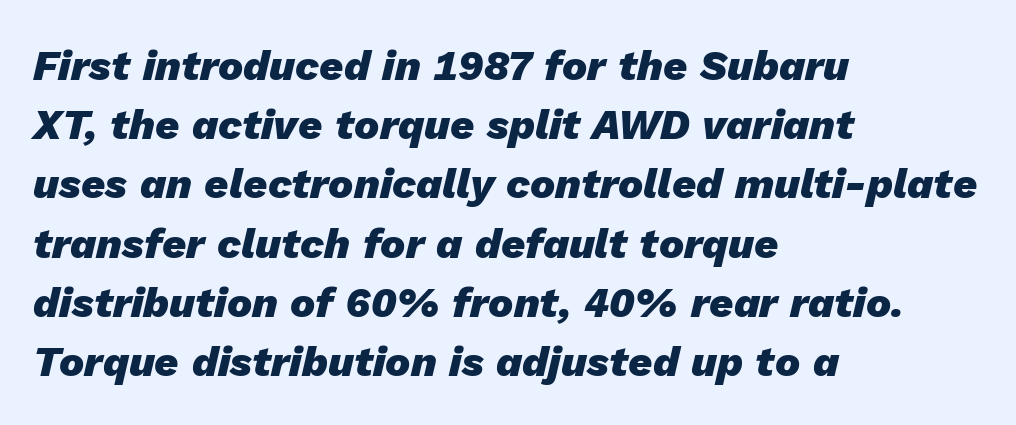
{"italic": "yes", "lean": "right", "slant_degrees": 13, "bold": "yes", "weight": "heavy", "width": "normal", "stroke_contrast": "low", "x_height": "medium", "monospaced": "no", "underline": "no", "align": "left", "line_spacing": "normal", "line_spacing_ratio": 1.41, "letter_spacing": "normal", "letter_spacing_em": 0.0, "glyph_px": 42}
